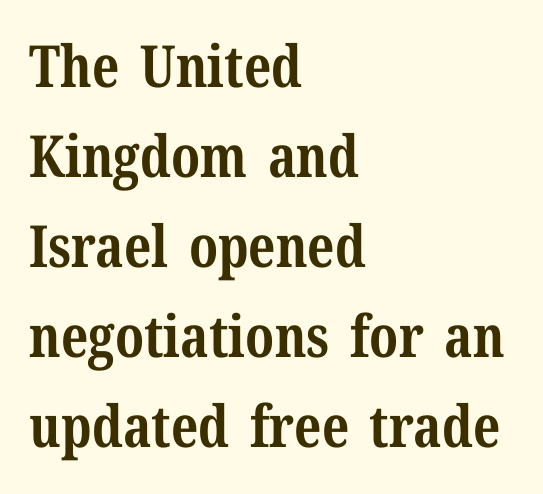
{"serif": "yes", "italic": "no", "bold": "yes", "weight": "bold", "width": "normal", "stroke_contrast": "medium", "x_height": "medium", "monospaced": "no", "underline": "no", "align": "left", "line_spacing": "normal", "line_spacing_ratio": 1.55, "letter_spacing": "normal", "letter_spacing_em": 0.0, "glyph_px": 58}
